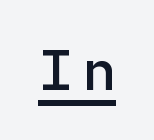
The image shows 56 px semibold sans-serif type, upright, monospaced; set underlined; low stroke contrast and a medium x-height.
